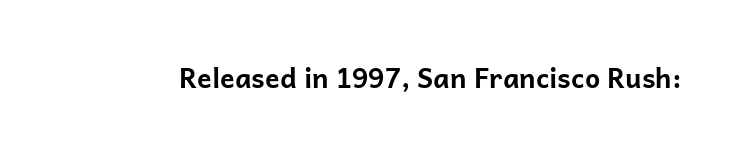
The image shows 27 px bold type, upright; set normal letter spacing, not underlined.
